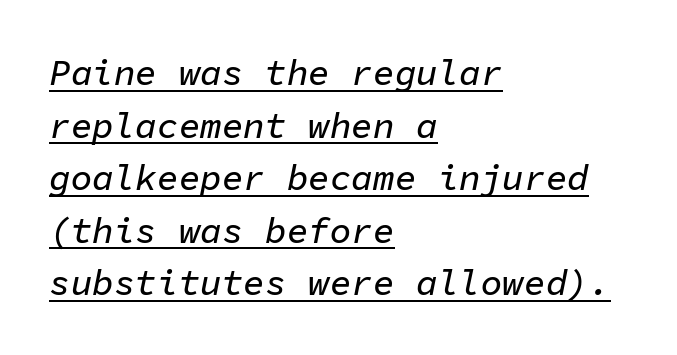
Q: Is the text italic (slanted)? A: Yes, it leans right by about 11 degrees.
Q: Is the text underlined? A: Yes.
Q: How is the paragraph aligned? A: Left-aligned.
Q: Is the spacing between letters normal or unusually wide? A: Normal.
Q: Is the spacing between lines tight, normal or loose? A: Normal.
Q: Width (condensed, normal, or wide)? A: Normal.
Q: Stroke contrast? A: Low.
Q: x-height? A: Medium.
Q: Monospaced? A: Yes.
